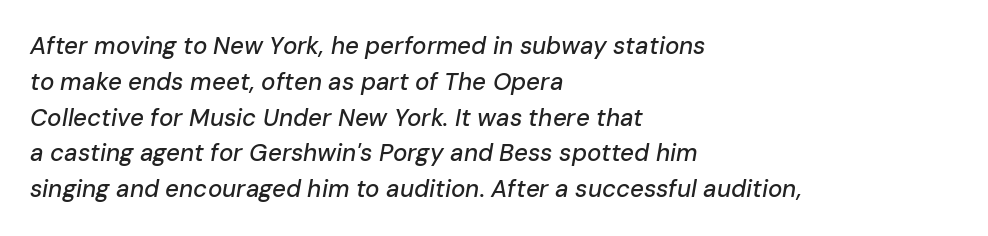
Bare-footed words on every line. The setting favours the left margin, as ordinary paragraphs usually do. This sample uses an oblique cut, with every glyph tilted off the vertical. There is no visible air inserted between adjacent glyphs. Regarding leading, the lines here are spaced in the standard way.
